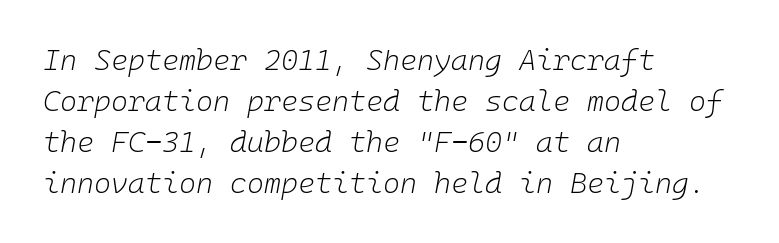
Q: Is the text bold? A: No.
Q: Is the text italic (slanted)? A: Yes, it leans right by about 10 degrees.
Q: Is the text underlined? A: No.
Q: How is the paragraph aligned? A: Left-aligned.
Q: Is the spacing between letters normal or unusually wide? A: Normal.
Q: Is the spacing between lines tight, normal or loose? A: Normal.
Q: Width (condensed, normal, or wide)? A: Normal.
Q: Stroke contrast? A: Low.
Q: x-height? A: Medium.
